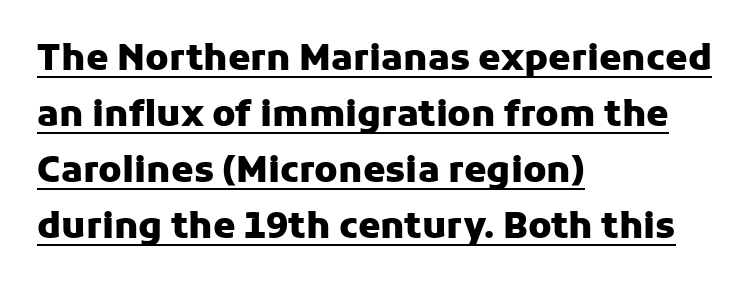
{"serif": "no", "italic": "no", "bold": "yes", "weight": "heavy", "width": "normal", "stroke_contrast": "low", "x_height": "medium", "monospaced": "no", "underline": "yes", "align": "left", "line_spacing": "normal", "line_spacing_ratio": 1.56, "letter_spacing": "normal", "letter_spacing_em": 0.0, "glyph_px": 36}
